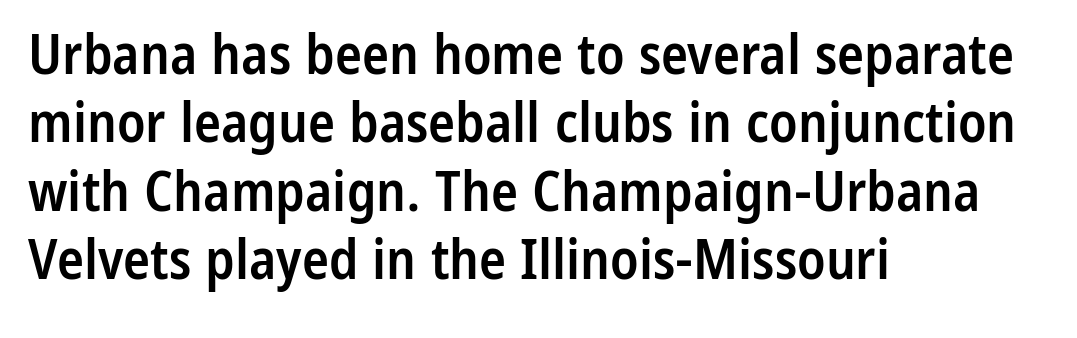
Q: Is the text bold? A: Semi-bold.
Q: Is the text italic (slanted)? A: No, it is upright.
Q: Is the typeface a serif or a sans-serif typeface? A: Sans-serif.
Q: Is the text underlined? A: No.
Q: How is the paragraph aligned? A: Left-aligned.
Q: Is the spacing between letters normal or unusually wide? A: Normal.
Q: Width (condensed, normal, or wide)? A: Condensed.
Q: Stroke contrast? A: Low.
Q: x-height? A: Medium.
Q: Monospaced? A: No.
